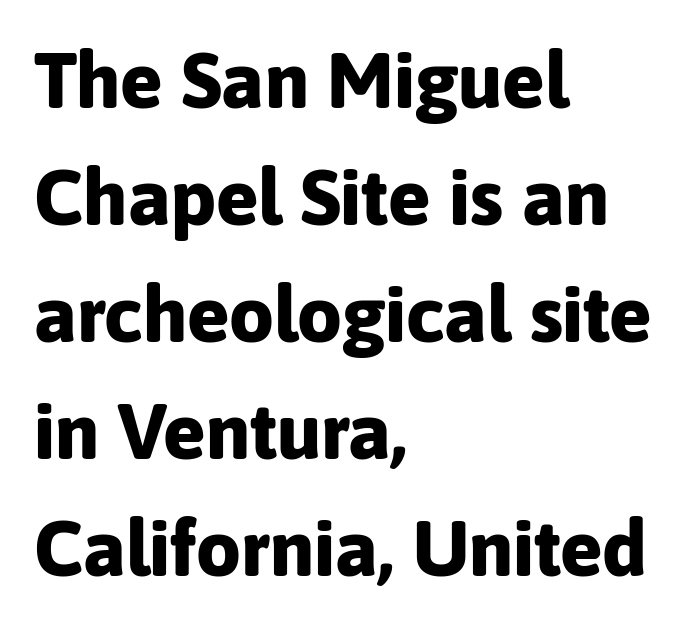
{"serif": "no", "italic": "no", "bold": "yes", "weight": "bold", "width": "normal", "stroke_contrast": "low", "x_height": "medium", "monospaced": "no", "underline": "no", "align": "left", "line_spacing": "normal", "line_spacing_ratio": 1.48, "letter_spacing": "normal", "letter_spacing_em": 0.0, "glyph_px": 79}
